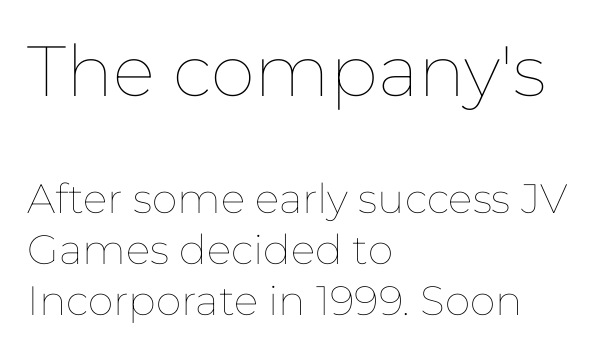
The image shows 71 px thin type, upright; set left-aligned, normal line spacing (1.25x), normal letter spacing, not underlined; the first (top) block is 1.73x larger; low stroke contrast and a medium x-height.
